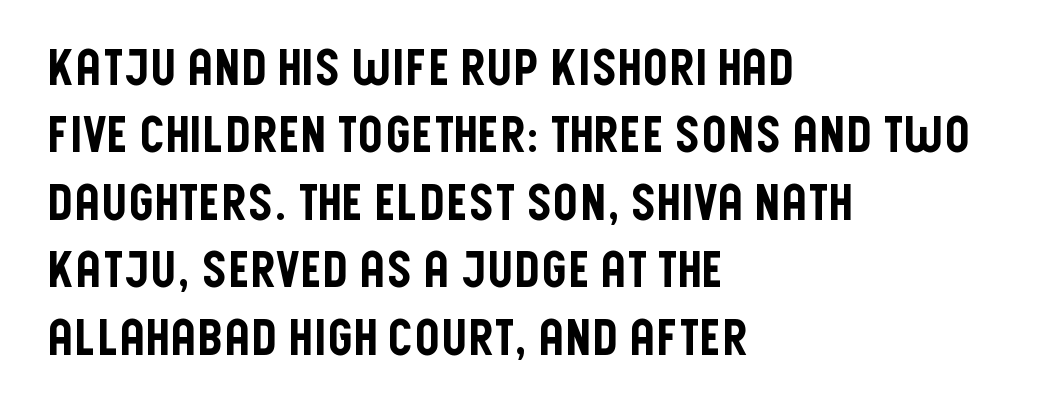
Evenly set lines give the paragraph a standard silhouette. When letters stand straight like this, we call the style roman or upright. Each letter keeps its own natural width here, so spacing adapts to shape. Where is the straight margin? On the left. The face used here is rendered with its standard letterfit.
